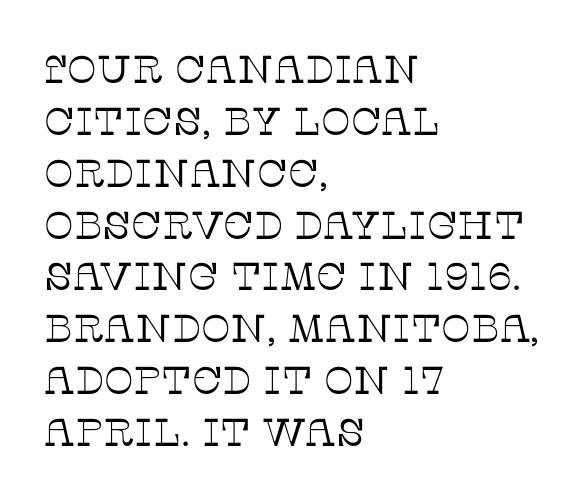
The image shows 39 px thin serif type, upright; set left-aligned, normal line spacing (1.33x), normal letter spacing, not underlined; low stroke contrast and a large x-height.
